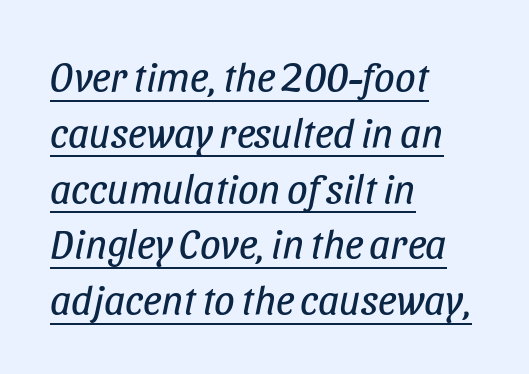
The weight would be labelled regular, book, light, or lighter still. Where is the straight margin? On the left. Descenders here cross a horizontal rule under the line. Horizontal bands of white between lines are of average thickness. This sample uses an oblique cut, with every glyph tilted off the vertical. Is this a fixed-width face? No — the glyphs have proportional, varying widths.
